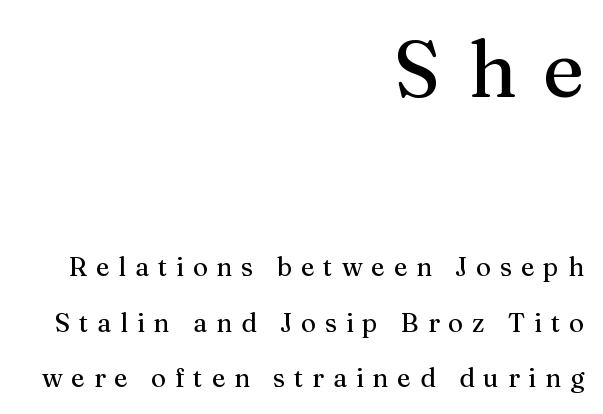
Does the bottom block carry the larger type? No, the top block does. The tracking reads as deliberately expanded to a designer's eye. Style check: upright. Quick note: interline space is abundant.
